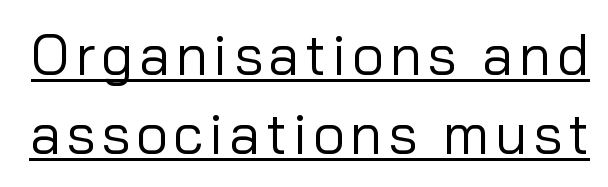
Q: Is the text bold? A: No.
Q: Is the text italic (slanted)? A: No, it is upright.
Q: Is the typeface a serif or a sans-serif typeface? A: Sans-serif.
Q: Is the text underlined? A: Yes.
Q: Is the spacing between lines tight, normal or loose? A: Normal.
Q: Width (condensed, normal, or wide)? A: Normal.
Q: Stroke contrast? A: Low.
Q: x-height? A: Medium.
Q: Monospaced? A: No.
